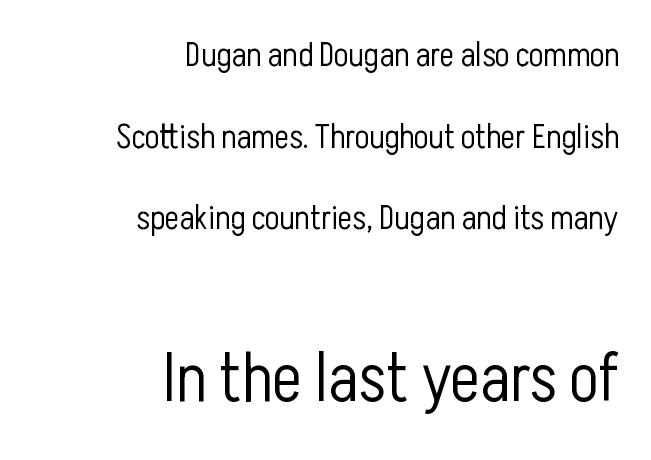
{"serif": "no", "italic": "no", "bold": "no", "weight": "light", "width": "condensed", "stroke_contrast": "low", "x_height": "medium", "monospaced": "no", "underline": "no", "align": "right", "line_spacing": "loose", "line_spacing_ratio": 2.4, "letter_spacing": "normal", "letter_spacing_em": 0.0, "larger_block": "second", "size_ratio": 2.03, "glyph_px": 69}
